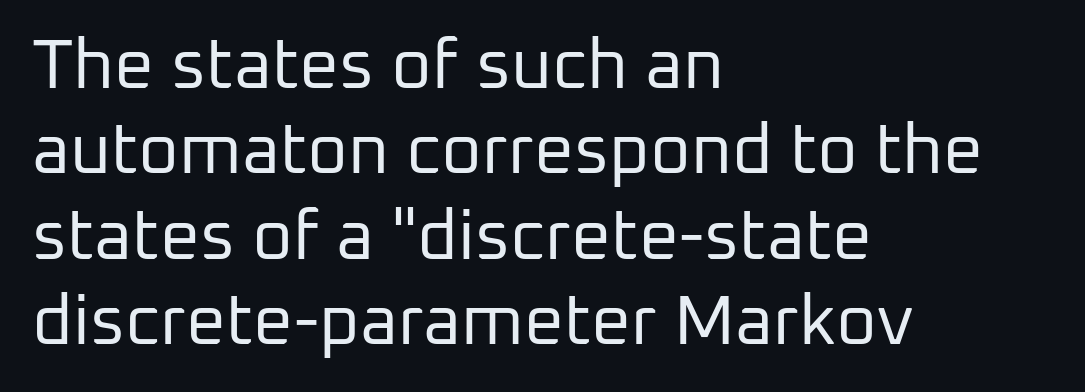
{"serif": "no", "italic": "no", "bold": "no", "weight": "regular", "width": "normal", "stroke_contrast": "low", "x_height": "medium", "monospaced": "no", "underline": "no", "align": "left", "line_spacing_ratio": 1.22, "letter_spacing": "normal", "letter_spacing_em": 0.0, "glyph_px": 70}
